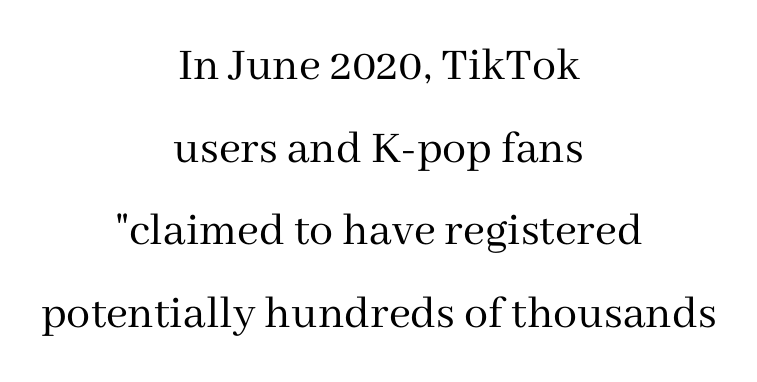
This sample has the flowing, uneven cadence of proportional lettering. Nothing heavy about these letters — not bold at all. The foot of each line stays bare and open. The passage shown has conventional tracking throughout.
